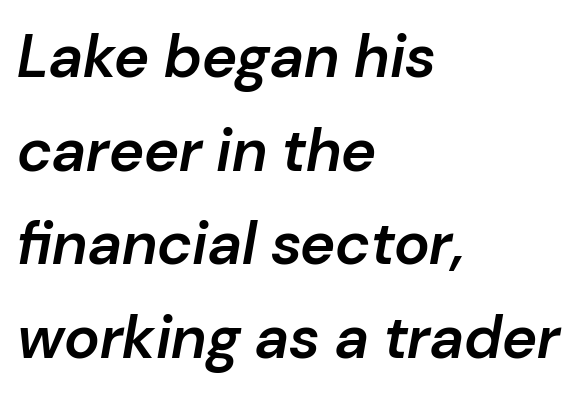
Which margin do the lines hug? The left one — the right edge is uneven. The letters are slanted; this is an italic face. The strip under each line holds only bare page. The type is set solid horizontally, with unmodified tracking.
